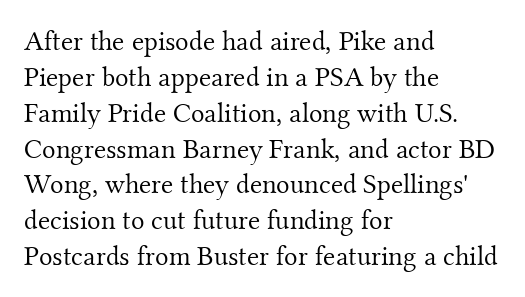
{"serif": "yes", "italic": "no", "bold": "no", "weight": "light", "width": "normal", "stroke_contrast": "medium", "x_height": "small", "monospaced": "no", "underline": "no", "align": "left", "line_spacing": "normal", "line_spacing_ratio": 1.28, "letter_spacing": "normal", "letter_spacing_em": 0.0, "glyph_px": 28}
